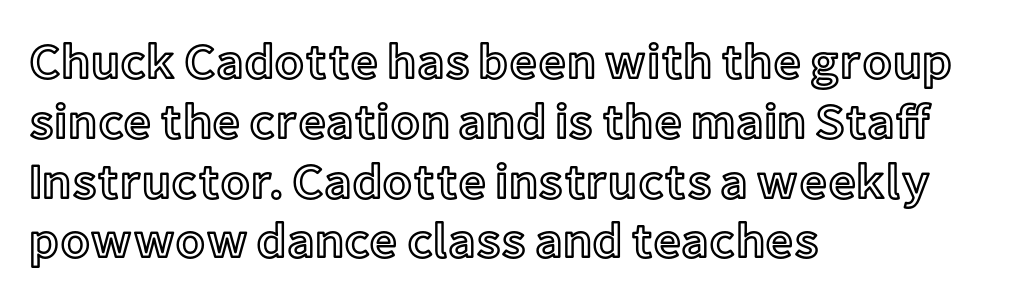
{"italic": "no", "width": "normal", "x_height": "medium", "monospaced": "no", "underline": "no", "align": "left", "line_spacing_ratio": 1.22, "letter_spacing": "normal", "letter_spacing_em": 0.0, "glyph_px": 49}
